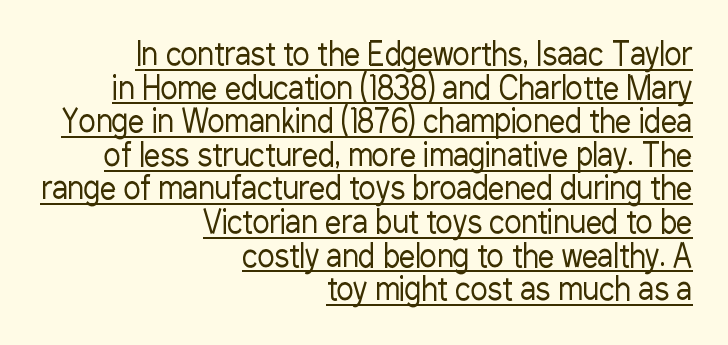
Q: Is the text bold? A: No.
Q: Is the text italic (slanted)? A: No, it is upright.
Q: Is the typeface a serif or a sans-serif typeface? A: Sans-serif.
Q: Is the text underlined? A: Yes.
Q: How is the paragraph aligned? A: Right-aligned.
Q: Is the spacing between letters normal or unusually wide? A: Normal.
Q: Is the spacing between lines tight, normal or loose? A: Tight.
Q: Width (condensed, normal, or wide)? A: Condensed.
Q: Stroke contrast? A: Low.
Q: x-height? A: Medium.
Q: Monospaced? A: No.
